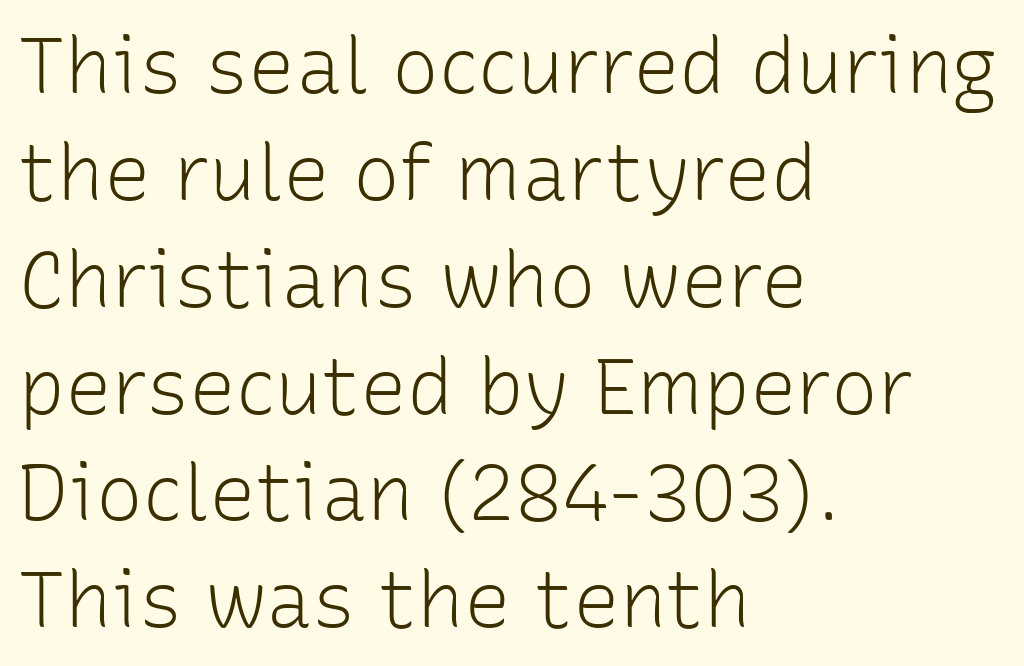
{"serif": "no", "italic": "no", "bold": "no", "weight": "light", "width": "normal", "stroke_contrast": "low", "x_height": "medium", "monospaced": "no", "underline": "no", "align": "left", "line_spacing": "normal", "line_spacing_ratio": 1.37, "letter_spacing": "normal", "letter_spacing_em": 0.0, "glyph_px": 78}
